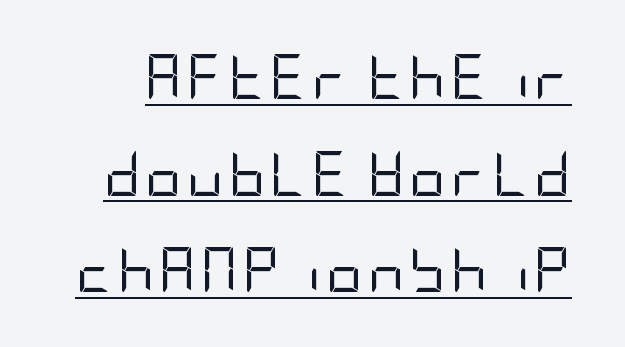
{"serif": "no", "italic": "no", "bold": "no", "weight": "regular", "width": "condensed", "stroke_contrast": "low", "x_height": "large", "underline": "yes", "line_spacing": "loose", "line_spacing_ratio": 2.15, "glyph_px": 45}
